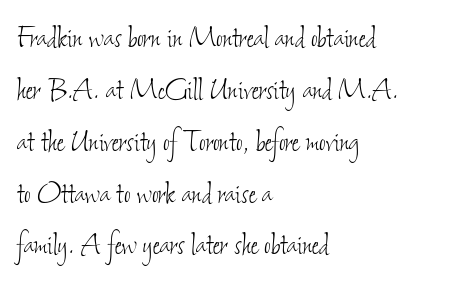
Q: Is the text bold? A: No.
Q: Is the text underlined? A: No.
Q: How is the paragraph aligned? A: Left-aligned.
Q: Is the spacing between letters normal or unusually wide? A: Normal.
Q: Is the spacing between lines tight, normal or loose? A: Normal.
Q: Width (condensed, normal, or wide)? A: Condensed.
Q: Stroke contrast? A: Low.
Q: x-height? A: Small.
Q: Monospaced? A: No.
